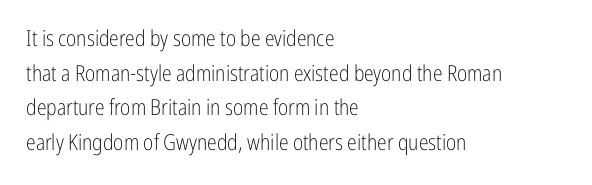
The image shows 22 px text type, upright; set left-aligned, normal line spacing (1.57x), normal letter spacing, not underlined.
